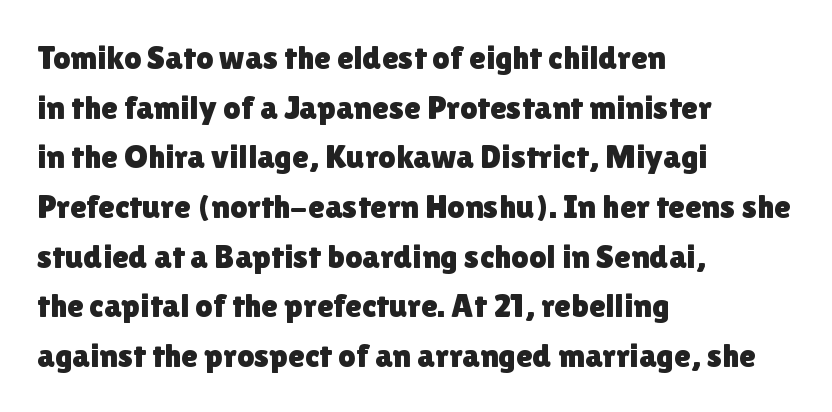
Q: Is the text italic (slanted)? A: No, it is upright.
Q: Is the typeface a serif or a sans-serif typeface? A: Sans-serif.
Q: Is the text underlined? A: No.
Q: How is the paragraph aligned? A: Left-aligned.
Q: Is the spacing between letters normal or unusually wide? A: Normal.
Q: Is the spacing between lines tight, normal or loose? A: Normal.
Q: Width (condensed, normal, or wide)? A: Normal.
Q: x-height? A: Medium.
Q: Monospaced? A: No.
